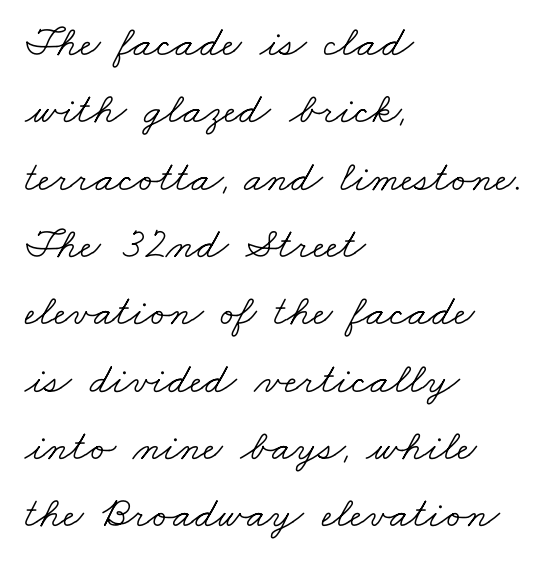
Q: Is the text bold? A: No.
Q: Is the typeface a serif or a sans-serif typeface? A: Serif.
Q: Is the text underlined? A: No.
Q: How is the paragraph aligned? A: Left-aligned.
Q: Is the spacing between letters normal or unusually wide? A: Normal.
Q: Is the spacing between lines tight, normal or loose? A: Normal.
Q: Width (condensed, normal, or wide)? A: Wide.
Q: Stroke contrast? A: Low.
Q: x-height? A: Small.
Q: Monospaced? A: No.
